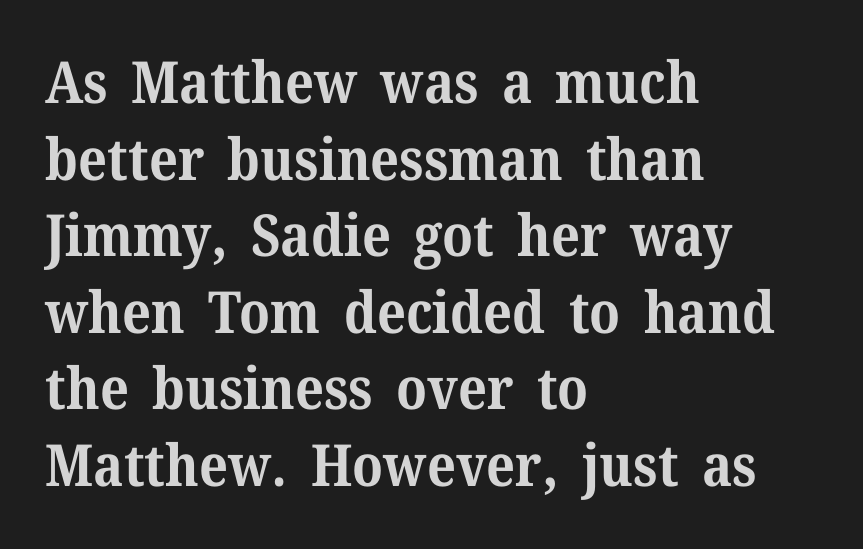
Q: Is the text bold? A: Yes.
Q: Is the text italic (slanted)? A: No, it is upright.
Q: Is the typeface a serif or a sans-serif typeface? A: Serif.
Q: Is the text underlined? A: No.
Q: How is the paragraph aligned? A: Left-aligned.
Q: Is the spacing between letters normal or unusually wide? A: Normal.
Q: Is the spacing between lines tight, normal or loose? A: Normal.
Q: Width (condensed, normal, or wide)? A: Normal.
Q: Stroke contrast? A: Medium.
Q: x-height? A: Medium.
Q: Monospaced? A: No.
